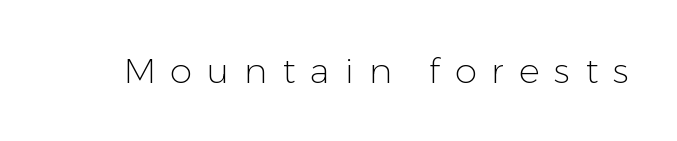
The image shows 35 px light sans-serif type, upright; set unusually wide letter spacing (+0.43 em), not underlined; low stroke contrast and a medium x-height.
